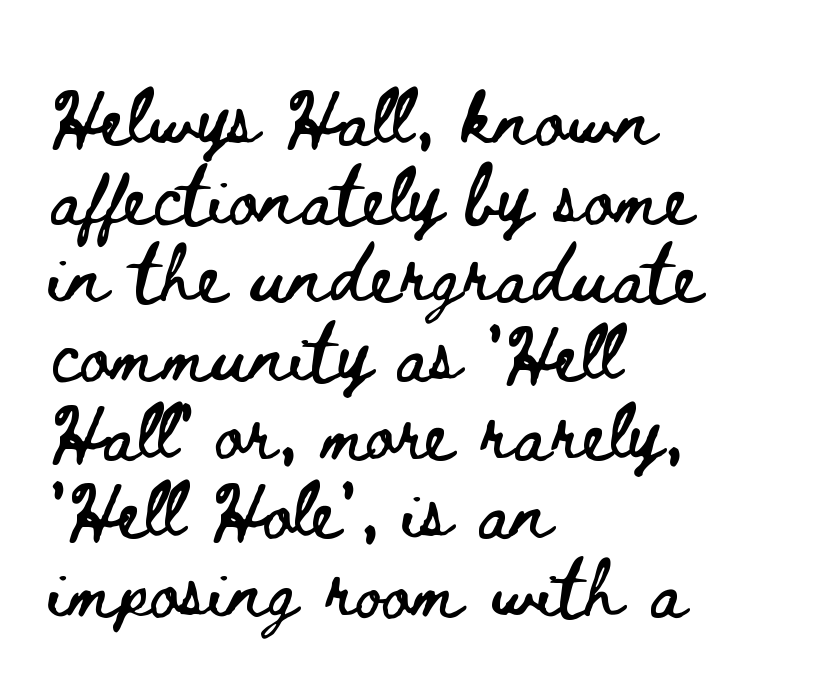
The image shows 57 px wide type; set left-aligned, normal line spacing (1.38x), normal letter spacing, not underlined; low stroke contrast and a small x-height.
